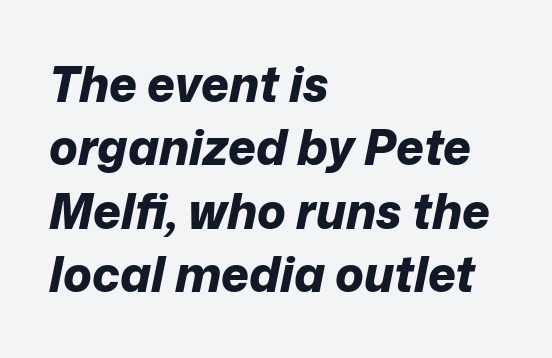
{"italic": "yes", "lean": "right", "slant_degrees": 12, "bold": "yes", "weight": "bold", "width": "normal", "stroke_contrast": "low", "x_height": "medium", "monospaced": "no", "underline": "no", "align": "left", "line_spacing": "normal", "line_spacing_ratio": 1.32, "letter_spacing": "normal", "letter_spacing_em": 0.0, "glyph_px": 48}
